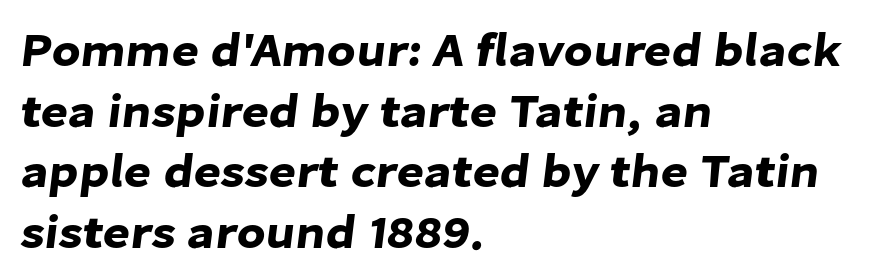
Casual observation: everything's shoved over to the left. Note the varied advance widths — an 'i' is clearly narrower than an 'm'. In terms of letterform style, serifs are entirely absent. Honestly, the row spacing looks completely unremarkable. Is the letter spacing exaggerated? No — it looks like the ordinary default.
